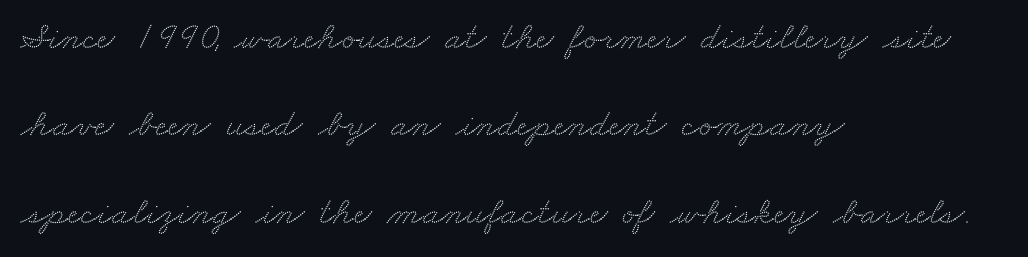
The characters display serif detailing at their extremities. Here the designer chose a conventional face with non-uniform glyph widths. Horizontally, the lines are justified to the leading edge only. Has an underline been added? It has not. A great deal of white space separates one row of letters from the next. The rendering keeps characters at their native spacing.
